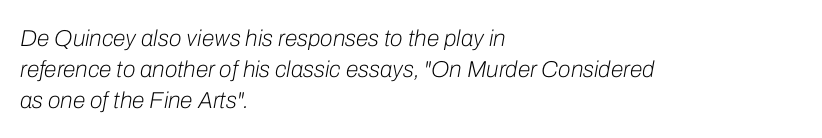
The letters sit at their default tracking, neither squeezed nor spread. The typesetter chose a ragged-right arrangement here. Check under the words: just untouched page. Italic: yes, the glyphs are oblique.
